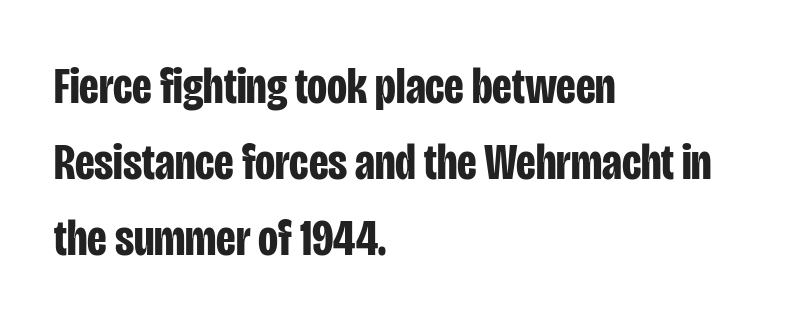
The image shows 52 px bold, condensed sans-serif type, upright; set left-aligned, normal line spacing (1.46x), normal letter spacing, not underlined; low stroke contrast and a large x-height.
